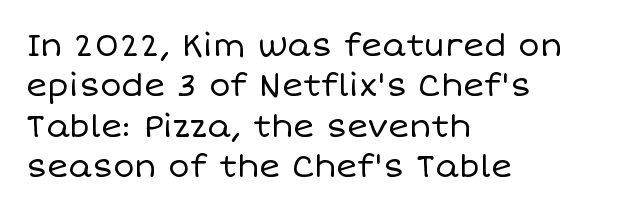
{"italic": "no", "bold": "no", "weight": "regular", "width": "normal", "stroke_contrast": "low", "x_height": "large", "monospaced": "no", "underline": "no", "align": "left", "line_spacing": "normal", "line_spacing_ratio": 1.26, "letter_spacing": "normal", "letter_spacing_em": 0.0, "glyph_px": 32}
